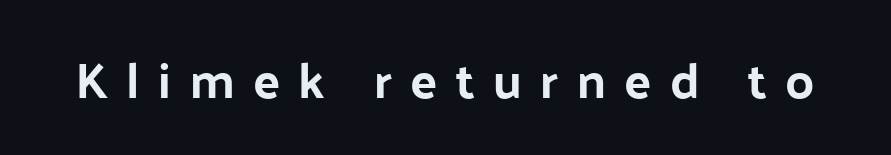
{"serif": "no", "italic": "no", "bold": "yes", "weight": "bold", "width": "normal", "stroke_contrast": "low", "x_height": "medium", "monospaced": "no", "underline": "no", "letter_spacing": "wide", "letter_spacing_em": 0.37, "glyph_px": 50}
